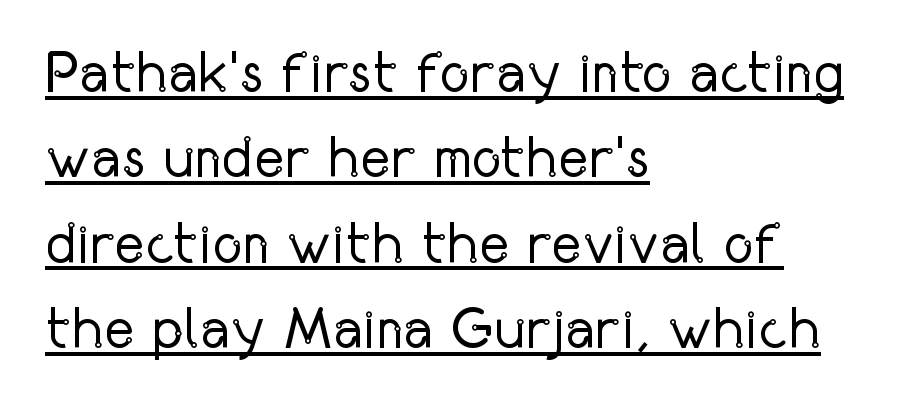
The image shows 58 px regular-weight, condensed sans-serif type, upright; set left-aligned, normal line spacing (1.47x), normal letter spacing, underlined; low stroke contrast and a medium x-height.
